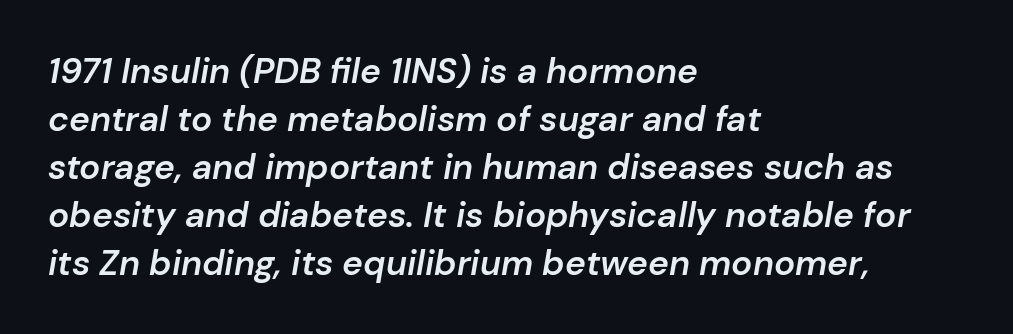
The image shows 35 px semibold type, italic (leaning right); set left-aligned, normal line spacing (1.37x), normal letter spacing, not underlined; low stroke contrast and a medium x-height.
